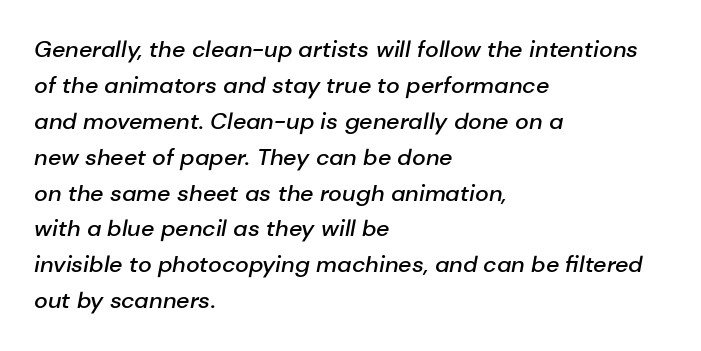
Q: Is the text bold? A: Semi-bold.
Q: Is the text italic (slanted)? A: Yes, it leans right by about 10 degrees.
Q: Is the text underlined? A: No.
Q: How is the paragraph aligned? A: Left-aligned.
Q: Is the spacing between letters normal or unusually wide? A: Normal.
Q: Is the spacing between lines tight, normal or loose? A: Normal.
